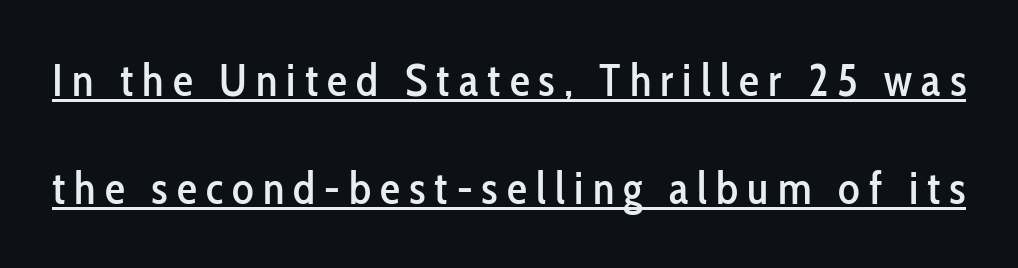
Descenders here cross a horizontal rule under the line. Italic: no, the glyphs are upright roman. Vertically, the passage feels expansive, rows floating well apart. Unlike a traditional serif, this face leaves its strokes unadorned. Character widths vary here, with narrow letters taking less room than wide ones.
